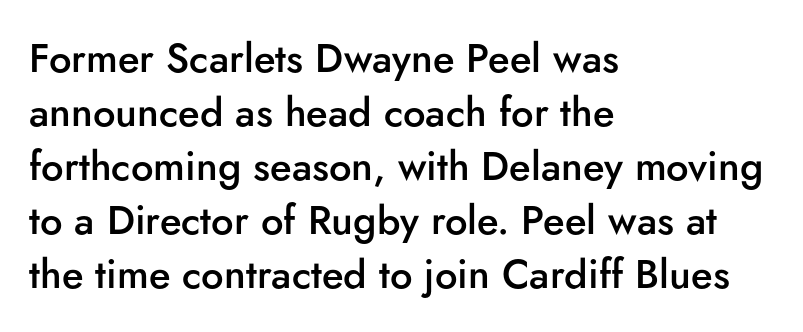
The image shows 40 px semibold sans-serif type, upright; set left-aligned, normal line spacing (1.35x), normal letter spacing, not underlined; low stroke contrast and a small x-height.
